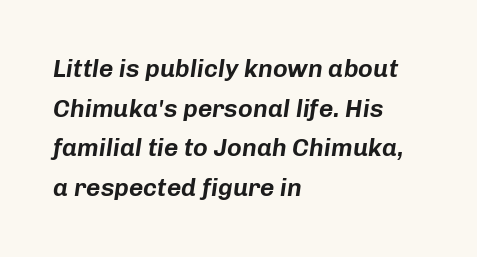
The image shows 25 px text type, italic (leaning right); set left-aligned, normal line spacing (1.59x), normal letter spacing, not underlined.
